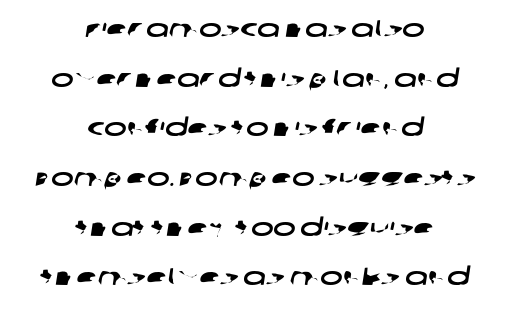
Q: Is the text underlined? A: No.
Q: How is the paragraph aligned? A: Centered.
Q: Is the spacing between letters normal or unusually wide? A: Normal.
Q: Is the spacing between lines tight, normal or loose? A: Loose.
